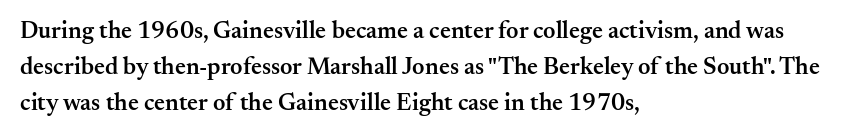
The type is set solid horizontally, with unmodified tracking. The space beneath each line is pristine and unruled. The passage shown stacks its lines at a standard gap. Visually the block forms a straight wall on the left and a jagged coastline on the right. The characters look somewhat weighty, a semibold short of true bold.
